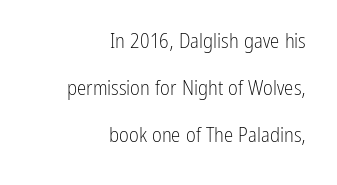
{"italic": "no", "bold": "no", "underline": "no", "align": "right", "line_spacing": "loose", "line_spacing_ratio": 2.23, "letter_spacing": "normal", "letter_spacing_em": 0.0, "glyph_px": 21}
